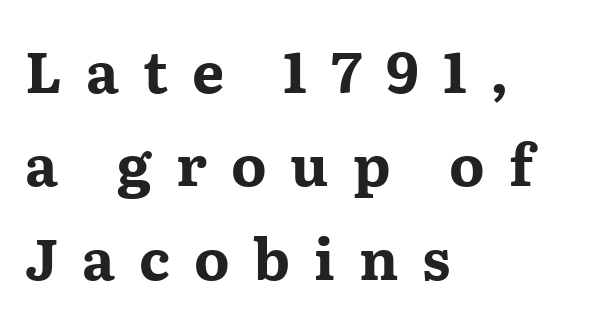
{"serif": "yes", "italic": "no", "bold": "yes", "weight": "bold", "width": "wide", "stroke_contrast": "medium", "x_height": "medium", "monospaced": "no", "underline": "no", "align": "left", "line_spacing": "normal", "line_spacing_ratio": 1.64, "letter_spacing": "wide", "letter_spacing_em": 0.42, "glyph_px": 57}
